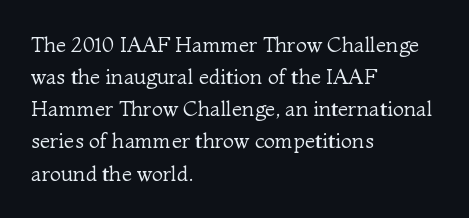
Q: Is the text bold? A: No.
Q: Is the text italic (slanted)? A: No, it is upright.
Q: Is the text underlined? A: No.
Q: How is the paragraph aligned? A: Left-aligned.
Q: Is the spacing between letters normal or unusually wide? A: Normal.
Q: Is the spacing between lines tight, normal or loose? A: Normal.
